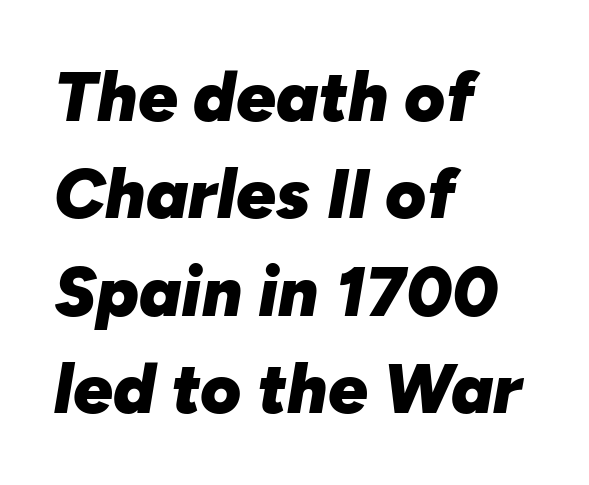
{"italic": "yes", "lean": "right", "slant_degrees": 10, "bold": "yes", "weight": "heavy", "width": "normal", "stroke_contrast": "low", "x_height": "medium", "monospaced": "no", "underline": "no", "align": "left", "line_spacing": "normal", "line_spacing_ratio": 1.39, "letter_spacing": "normal", "letter_spacing_em": 0.0, "glyph_px": 70}
